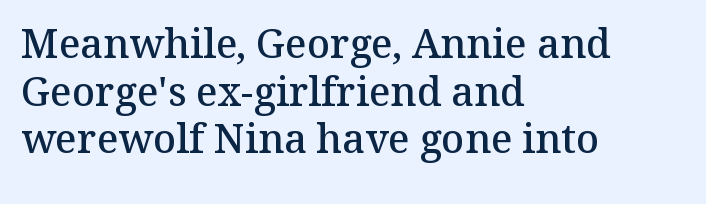
The image shows 40 px semibold serif type, upright; set left-aligned, line spacing 1.19x, normal letter spacing, not underlined; medium stroke contrast and a medium x-height.
